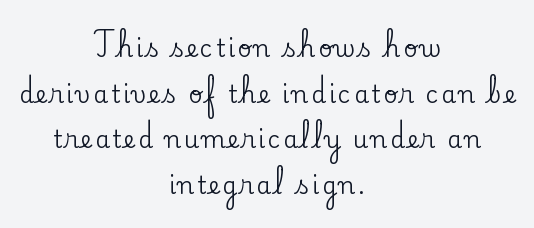
Each new line begins a long way beneath the previous one. Has an underline been added? It has not. You can tell it's not italic because the verticals are truly vertical. Teacher's note: observe the equal gaps on both sides — that is centered alignment.
